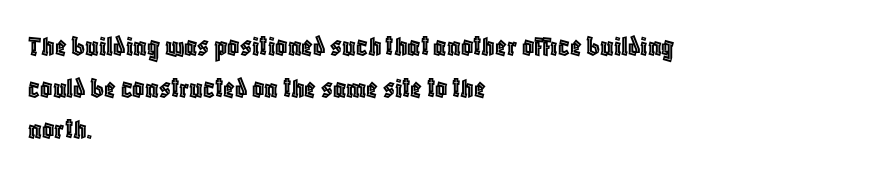
How would I describe the line gaps? Plain and ordinary. A typesetter would call this proportional, since set widths differ per character. Caption: multi-line text, flush left, ragged right. Observe the ordinary spacing: letters are neighbours, not strangers. In terms of posture, this sample is upright. A clean baseline with only descenders dipping below it.
